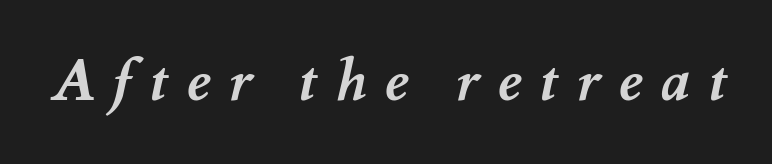
The baseline area is clear. Someone cranked the tracking dial way up on this one. The typesetting leans heavy: a genuine bold. Proportional: the letters do not fall into vertical columns.
